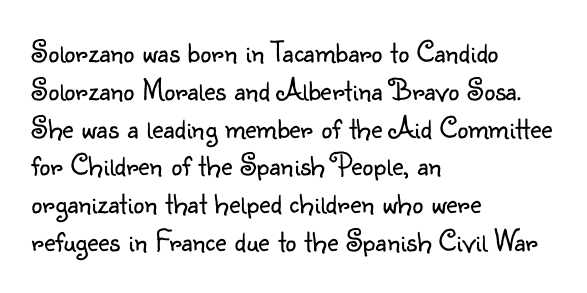
Q: Is the text bold? A: No.
Q: Is the text italic (slanted)? A: No, it is upright.
Q: Is the typeface a serif or a sans-serif typeface? A: Sans-serif.
Q: Is the text underlined? A: No.
Q: How is the paragraph aligned? A: Left-aligned.
Q: Is the spacing between letters normal or unusually wide? A: Normal.
Q: Width (condensed, normal, or wide)? A: Normal.
Q: Stroke contrast? A: Low.
Q: x-height? A: Small.
Q: Monospaced? A: No.
